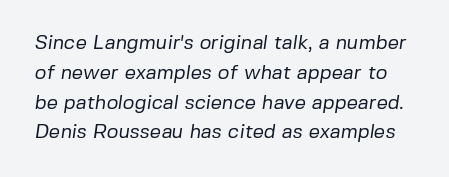
{"bold": "no", "underline": "no", "line_spacing": "normal", "line_spacing_ratio": 1.49, "letter_spacing": "normal", "letter_spacing_em": 0.0, "glyph_px": 20}
